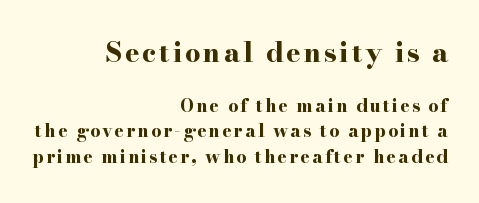
Caption: bold face, heavy strokes. Teacher's note: observe the even right margin — that is flush-right alignment. The block of text has a typical density, with ordinary space between rows. A clean baseline with only descenders dipping below it.
